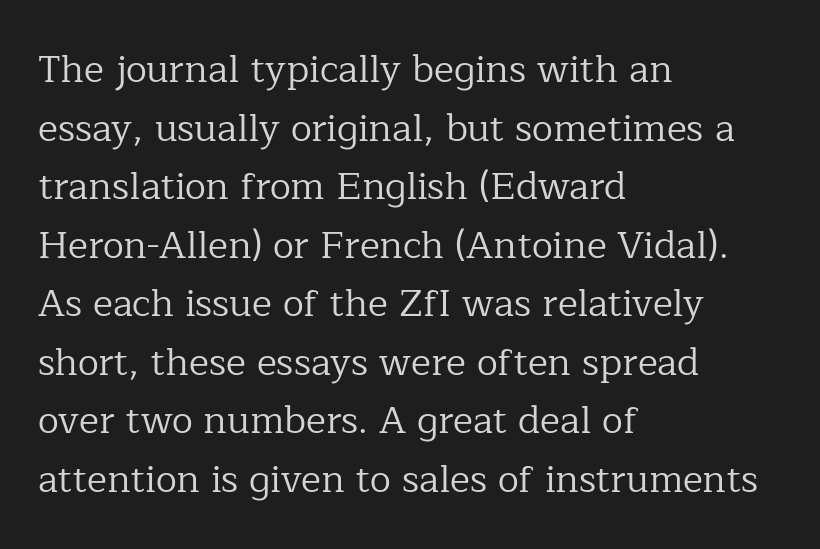
The image shows 38 px regular-weight serif type, upright; set left-aligned, normal line spacing (1.54x), normal letter spacing, not underlined; low stroke contrast and a medium x-height.
